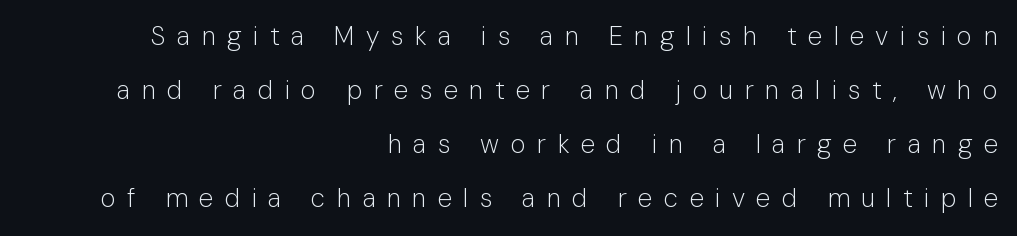
The strokes are not fattened; the text isn't bold. The space between consecutive lines is lavish. Look at the tracking — it's clearly loosened, letters drifting apart. This rendering uses right alignment, leaving the left contour irregular.
